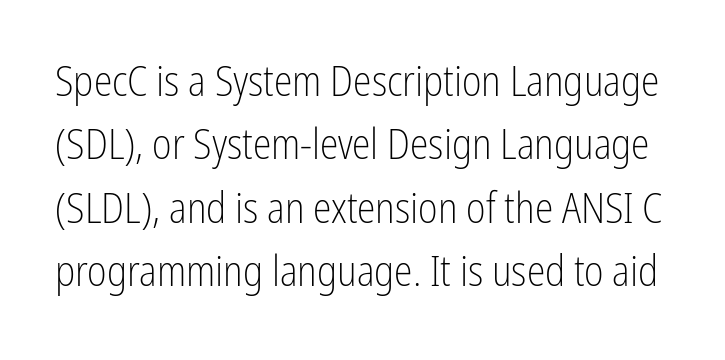
The image shows 42 px light, condensed sans-serif type, upright; set normal line spacing (1.51x), normal letter spacing, not underlined; low stroke contrast and a medium x-height.
